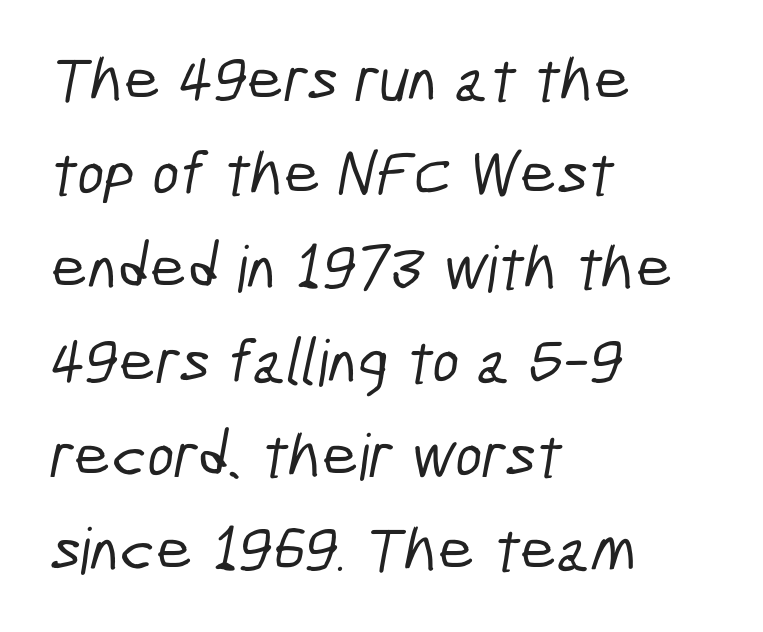
The image shows 64 px condensed sans-serif type; set left-aligned, normal line spacing (1.47x), normal letter spacing, not underlined; low stroke contrast and a medium x-height.
